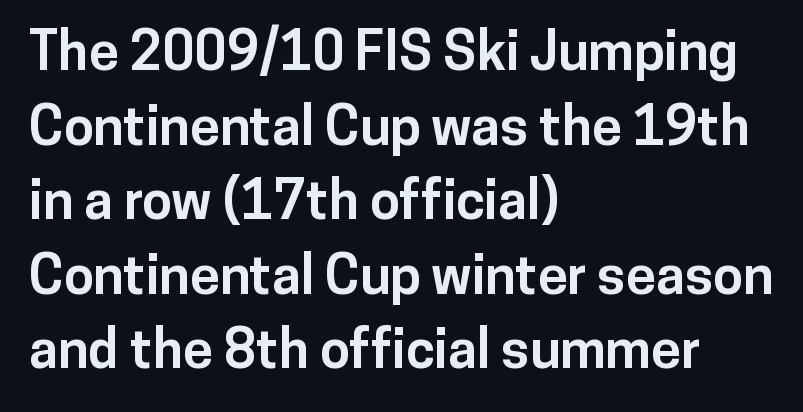
The image shows 54 px bold sans-serif type, upright; set left-aligned, normal line spacing (1.38x), normal letter spacing, not underlined; low stroke contrast and a medium x-height.
